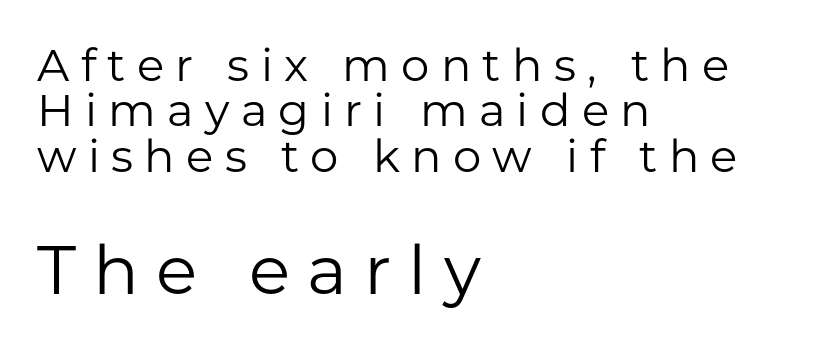
The following chunk of copy outweighs the initial chunk in type size. Type without underlining. Ordinary non-slanted type is in use. Character widths vary here, with narrow letters taking less room than wide ones. Between one letter and the next there's a generous, obvious gap.
